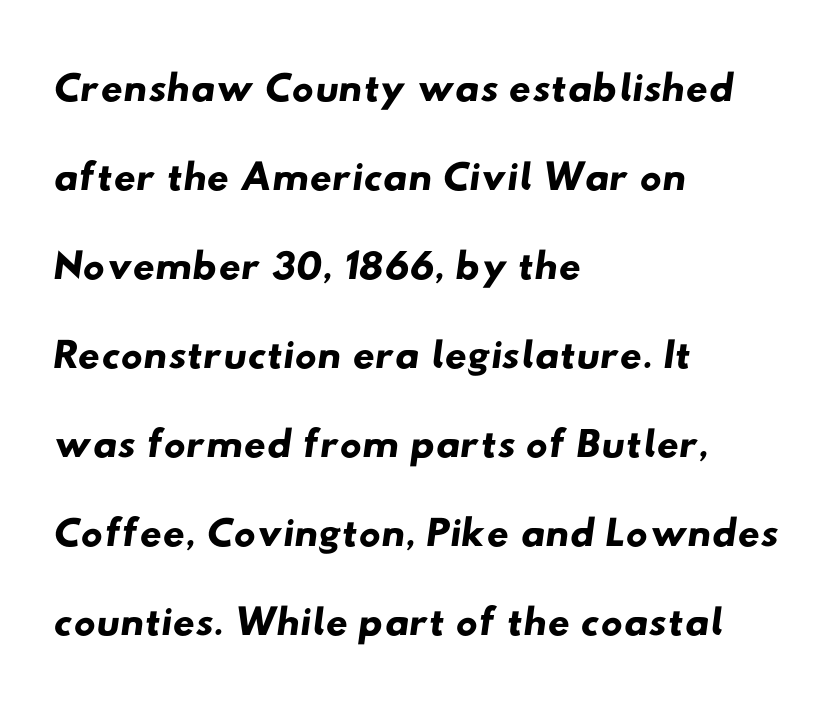
{"serif": "no", "width": "wide", "stroke_contrast": "low", "x_height": "small", "monospaced": "no", "underline": "no", "align": "left", "line_spacing": "normal", "line_spacing_ratio": 1.46, "letter_spacing": "normal", "letter_spacing_em": 0.0, "glyph_px": 61}
